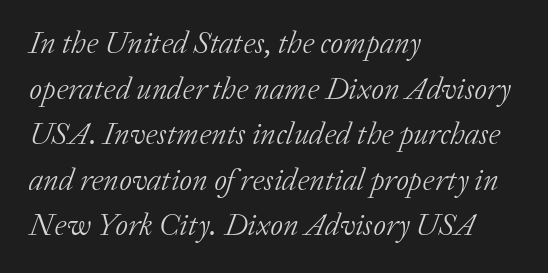
{"serif": "yes", "italic": "yes", "lean": "right", "slant_degrees": 20, "bold": "no", "weight": "light", "width": "normal", "stroke_contrast": "low", "x_height": "medium", "monospaced": "no", "underline": "no", "align": "left", "line_spacing": "normal", "line_spacing_ratio": 1.47, "letter_spacing": "normal", "letter_spacing_em": 0.0, "glyph_px": 31}
